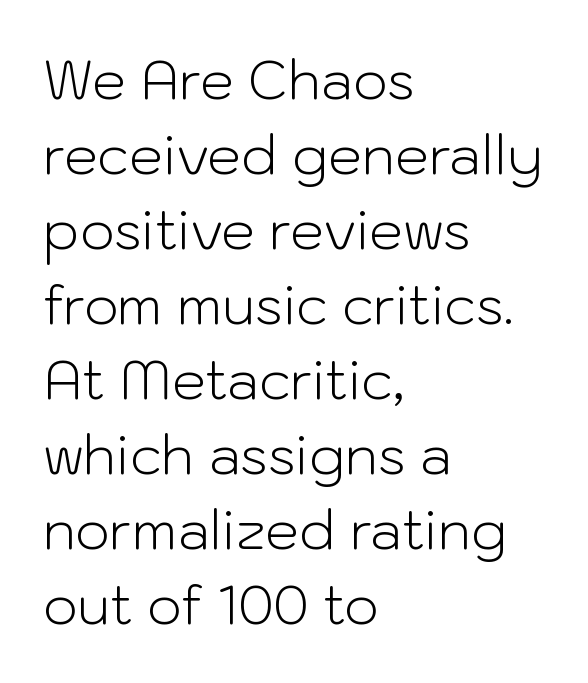
The image shows 54 px light sans-serif type, upright; set left-aligned, normal line spacing (1.39x), normal letter spacing, not underlined; low stroke contrast and a medium x-height.
